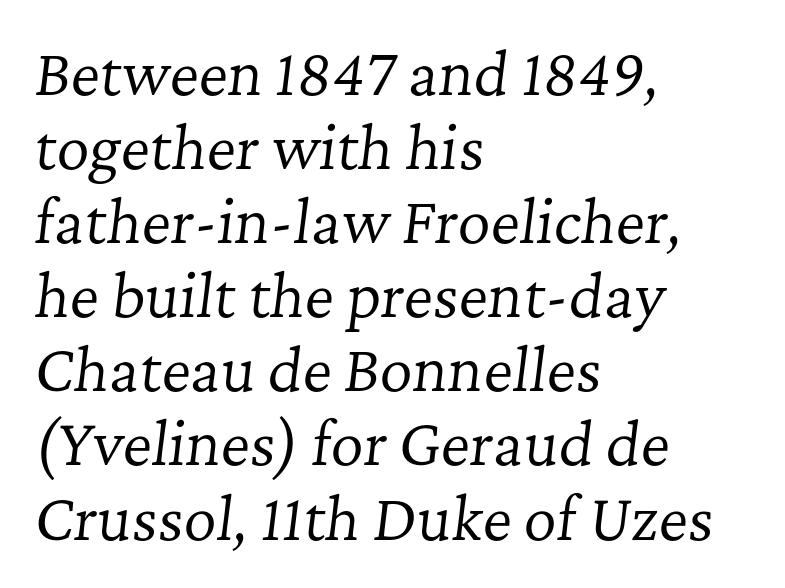
The rendering uses natural spacing where letterforms have individual widths. Small tapered or slab feet sit at the stroke ends, so this counts as serif. The gap between lines stays unmarked. The typesetter chose a ragged-right arrangement here. Line spacing here is normal. The letters look calm and open, with moderate or lighter stems.
